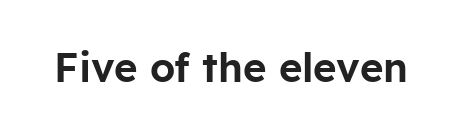
Every stem runs plumb, perpendicular to the baseline. The foot of each line stays bare and open. Here the designer chose a conventional face with non-uniform glyph widths. This rendering leaves character spacing at its baseline value.
